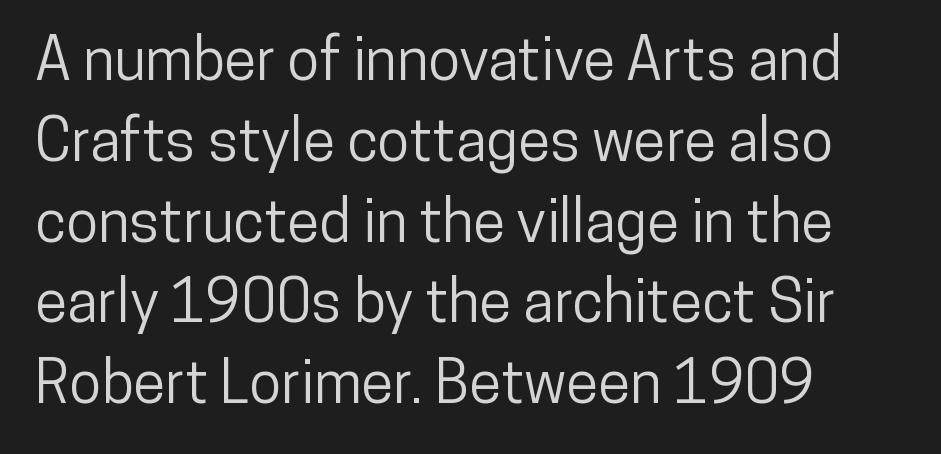
Q: Is the text italic (slanted)? A: No, it is upright.
Q: Is the typeface a serif or a sans-serif typeface? A: Sans-serif.
Q: Is the text underlined? A: No.
Q: How is the paragraph aligned? A: Left-aligned.
Q: Is the spacing between letters normal or unusually wide? A: Normal.
Q: Is the spacing between lines tight, normal or loose? A: Normal.
Q: Width (condensed, normal, or wide)? A: Condensed.
Q: Stroke contrast? A: Low.
Q: x-height? A: Medium.
Q: Monospaced? A: No.
